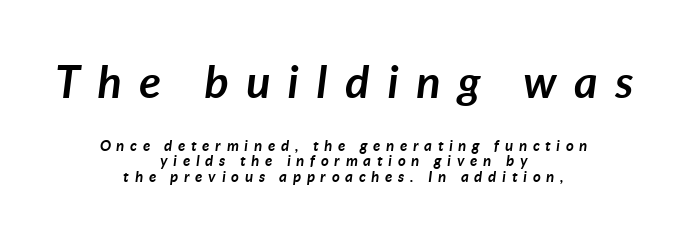
Q: Is the text bold? A: Yes.
Q: Is the text italic (slanted)? A: Yes, it leans right by about 7 degrees.
Q: Is the text underlined? A: No.
Q: How is the paragraph aligned? A: Centered.
Q: Is the spacing between letters normal or unusually wide? A: Unusually wide.
Q: Is the spacing between lines tight, normal or loose? A: Tight.
Q: Which block of text is set in a larger size, the first (top) or the second (bottom)? A: The first (top) one.
Q: Width (condensed, normal, or wide)? A: Normal.
Q: Stroke contrast? A: Low.
Q: x-height? A: Medium.
Q: Monospaced? A: No.
